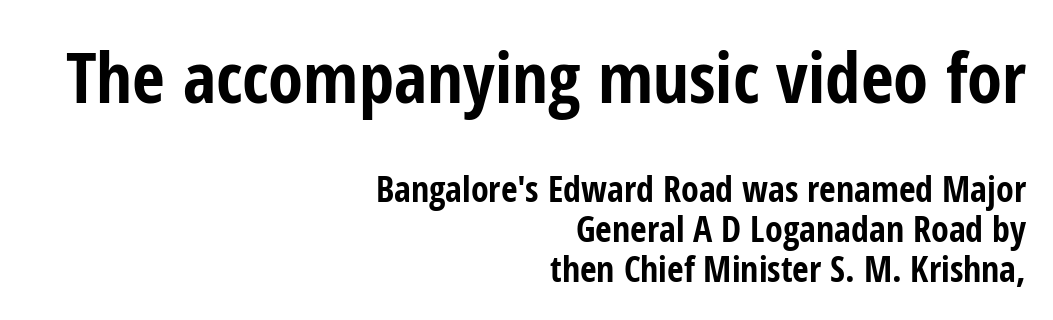
{"serif": "no", "italic": "no", "bold": "yes", "weight": "bold", "width": "condensed", "stroke_contrast": "low", "x_height": "medium", "monospaced": "no", "underline": "no", "align": "right", "line_spacing": "tight", "line_spacing_ratio": 1.11, "letter_spacing": "normal", "letter_spacing_em": 0.0, "larger_block": "first", "size_ratio": 1.97, "glyph_px": 71}
